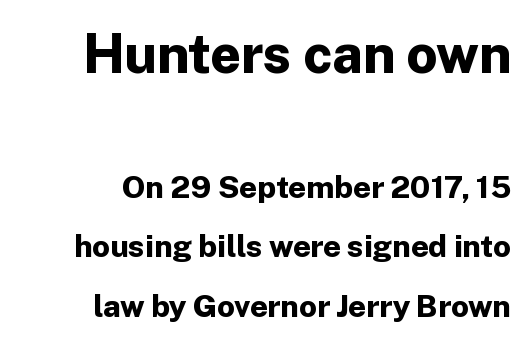
Is there any slant? The stems are plumb. Inter-character spacing is left at the font's built-in metrics. The emphasis by scale lands on block number one, above. To sum up the face: it is a sans, with no serifs. Note the varied advance widths — an 'i' is clearly narrower than an 'm'.
